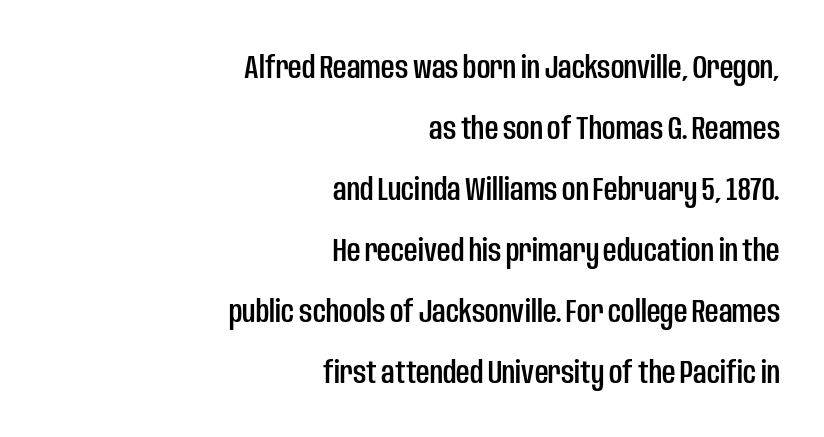
The image shows 33 px condensed sans-serif type, upright; set right-aligned, line spacing 1.85x, normal letter spacing, not underlined; low stroke contrast and a large x-height.
